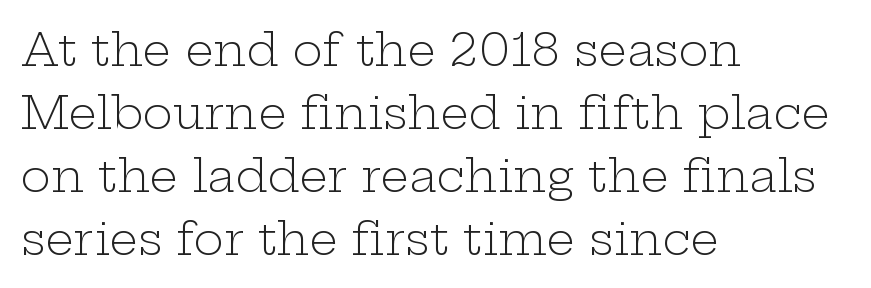
Heft: none added — not bold. No word sits above an underline. Line starts are locked; line ends wander. These lines are rendered in a variable-pitch font. The block of text has a typical density, with ordinary space between rows.
